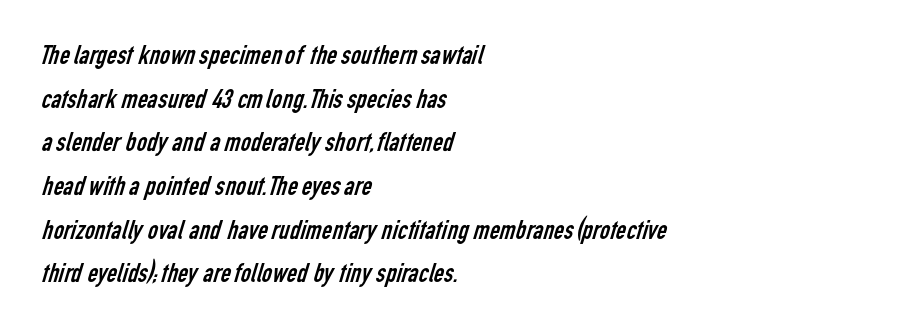
Q: Is the text bold? A: No.
Q: Is the typeface a serif or a sans-serif typeface? A: Sans-serif.
Q: Is the text underlined? A: No.
Q: How is the paragraph aligned? A: Left-aligned.
Q: Is the spacing between letters normal or unusually wide? A: Normal.
Q: Is the spacing between lines tight, normal or loose? A: Normal.
Q: Width (condensed, normal, or wide)? A: Condensed.
Q: Stroke contrast? A: Low.
Q: x-height? A: Medium.
Q: Monospaced? A: No.
